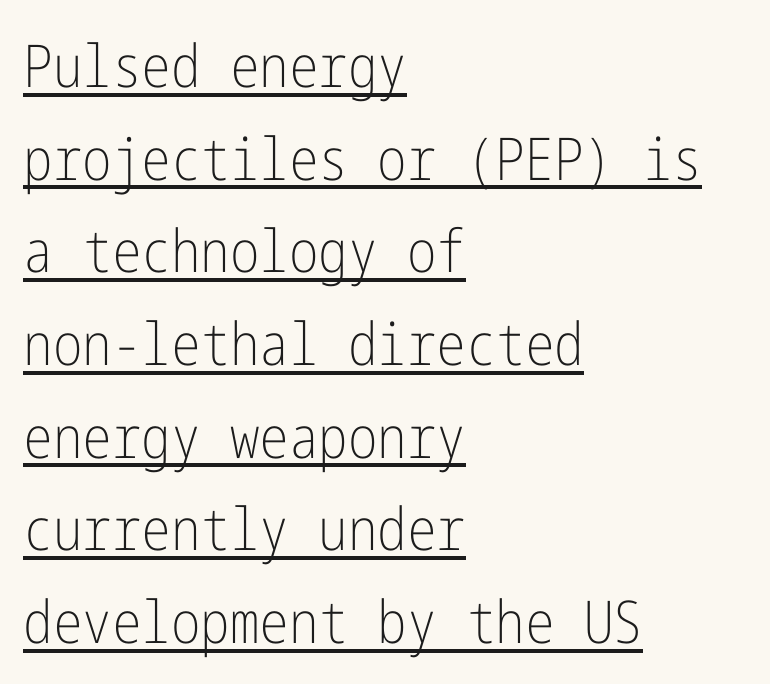
Q: Is the text bold? A: No.
Q: Is the text italic (slanted)? A: No, it is upright.
Q: Is the typeface a serif or a sans-serif typeface? A: Sans-serif.
Q: Is the text underlined? A: Yes.
Q: How is the paragraph aligned? A: Left-aligned.
Q: Is the spacing between letters normal or unusually wide? A: Normal.
Q: Is the spacing between lines tight, normal or loose? A: Normal.
Q: Width (condensed, normal, or wide)? A: Condensed.
Q: Stroke contrast? A: Low.
Q: x-height? A: Medium.
